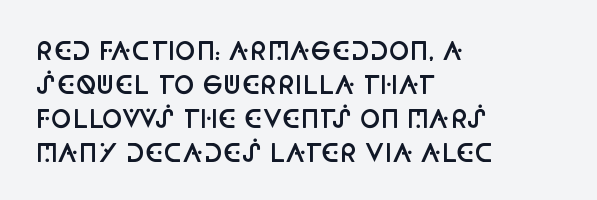
{"italic": "no", "bold": "semi", "underline": "no", "align": "left", "line_spacing": "normal", "line_spacing_ratio": 1.36, "letter_spacing": "normal", "letter_spacing_em": 0.0, "glyph_px": 25}
